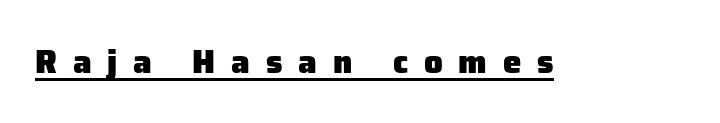
The image shows 33 px heavy sans-serif type, upright; set unusually wide letter spacing (+0.48 em), underlined; low stroke contrast and a medium x-height.
